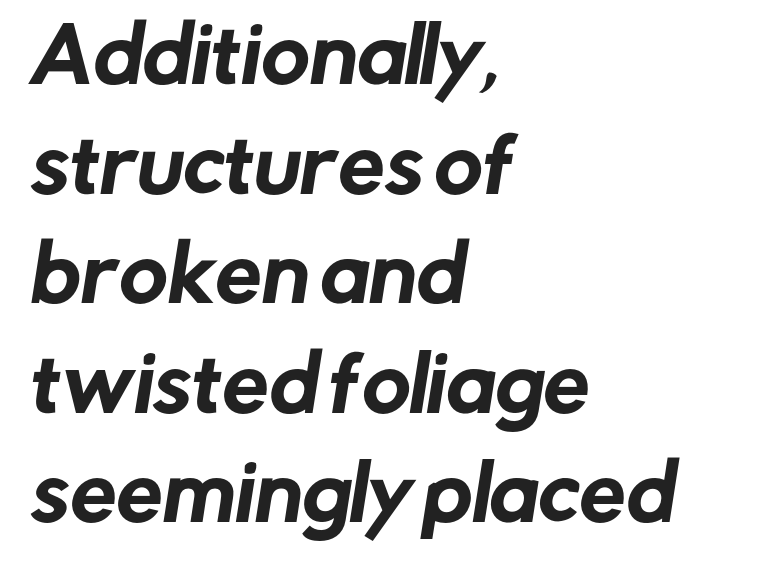
{"serif": "no", "width": "normal", "stroke_contrast": "low", "x_height": "medium", "monospaced": "no", "underline": "no", "align": "left", "line_spacing": "normal", "line_spacing_ratio": 1.48, "letter_spacing": "normal", "letter_spacing_em": 0.0, "glyph_px": 74}
